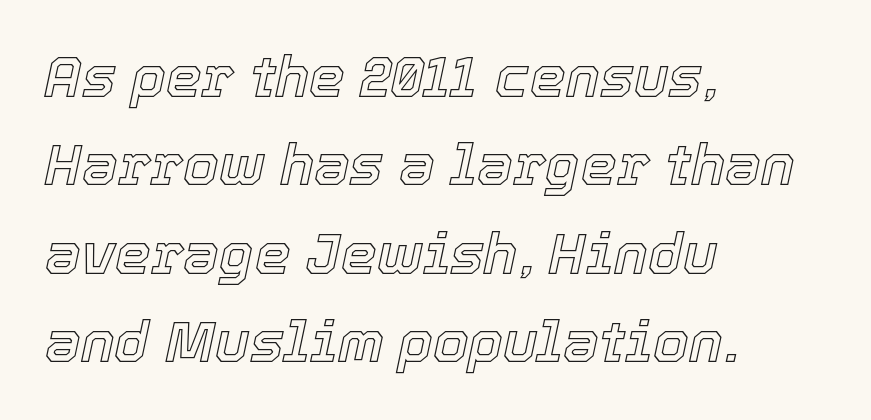
Q: Is the text italic (slanted)? A: Yes, it leans right by about 12 degrees.
Q: Is the text underlined? A: No.
Q: How is the paragraph aligned? A: Left-aligned.
Q: Is the spacing between letters normal or unusually wide? A: Normal.
Q: Is the spacing between lines tight, normal or loose? A: Normal.
Q: Width (condensed, normal, or wide)? A: Normal.
Q: x-height? A: Medium.
Q: Monospaced? A: No.
